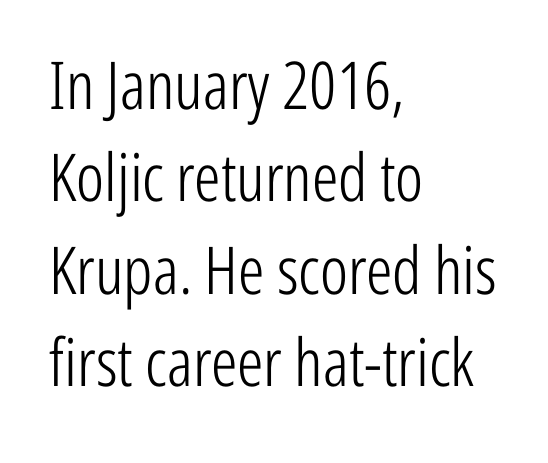
Grotesque or geometric, the face here clearly has no serifs. Do the letters lean? They stand straight. Summary of vertical rhythm: regular, with standard interline spacing. Varying glyph widths throughout — classic text-font behaviour.
